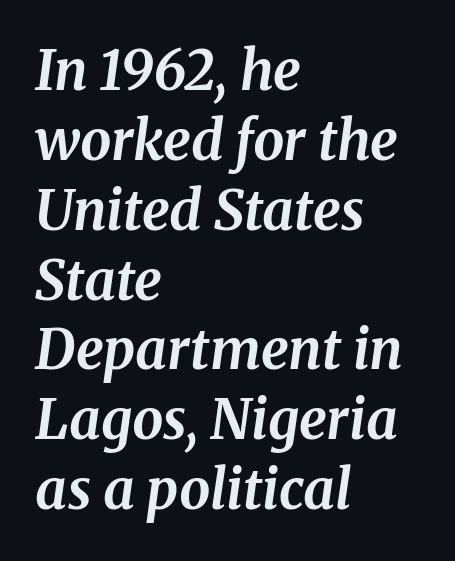
Stroke thickness is high; the sample reads as a true bold. A serif font was chosen for this passage. Is the type slanted? Yes — the strokes lean at a clear angle. Descenders hang freely into open space. Spacing verdict: proportional, widths tailored to each character. The paragraph shown leans on its left margin.
